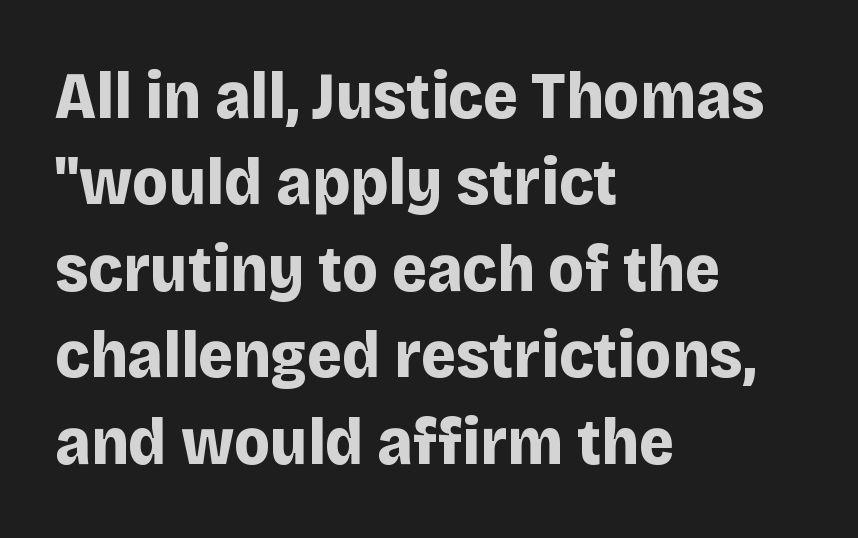
Q: Is the text bold? A: Yes.
Q: Is the text italic (slanted)? A: No, it is upright.
Q: Is the typeface a serif or a sans-serif typeface? A: Sans-serif.
Q: Is the text underlined? A: No.
Q: How is the paragraph aligned? A: Left-aligned.
Q: Is the spacing between letters normal or unusually wide? A: Normal.
Q: Is the spacing between lines tight, normal or loose? A: Normal.
Q: Width (condensed, normal, or wide)? A: Normal.
Q: Stroke contrast? A: Low.
Q: x-height? A: Large.
Q: Monospaced? A: No.
